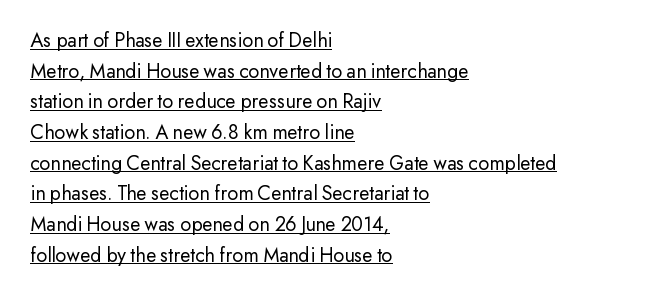
Q: Is the text bold? A: No.
Q: Is the text italic (slanted)? A: No, it is upright.
Q: Is the text underlined? A: Yes.
Q: How is the paragraph aligned? A: Left-aligned.
Q: Is the spacing between letters normal or unusually wide? A: Normal.
Q: Is the spacing between lines tight, normal or loose? A: Normal.
